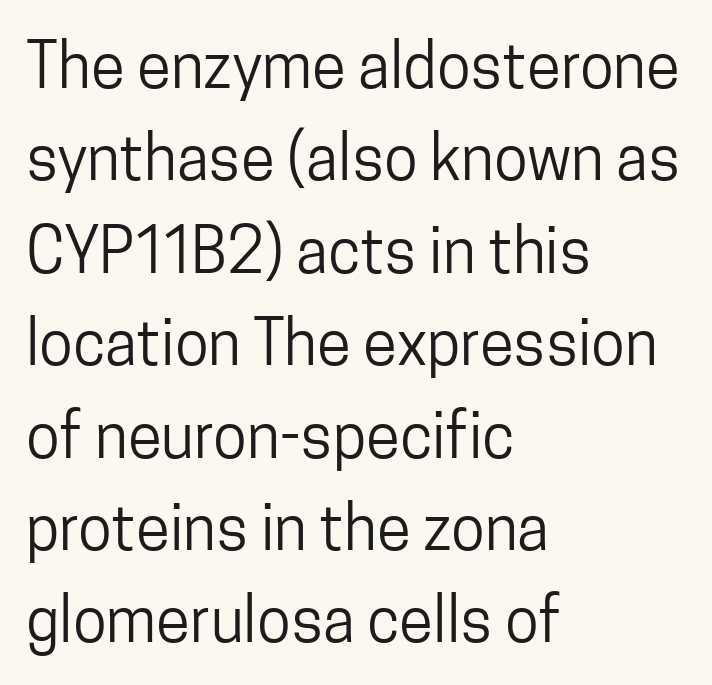
The image shows 62 px regular-weight, condensed sans-serif type, upright; set left-aligned, normal line spacing (1.49x), normal letter spacing, not underlined; low stroke contrast and a medium x-height.
